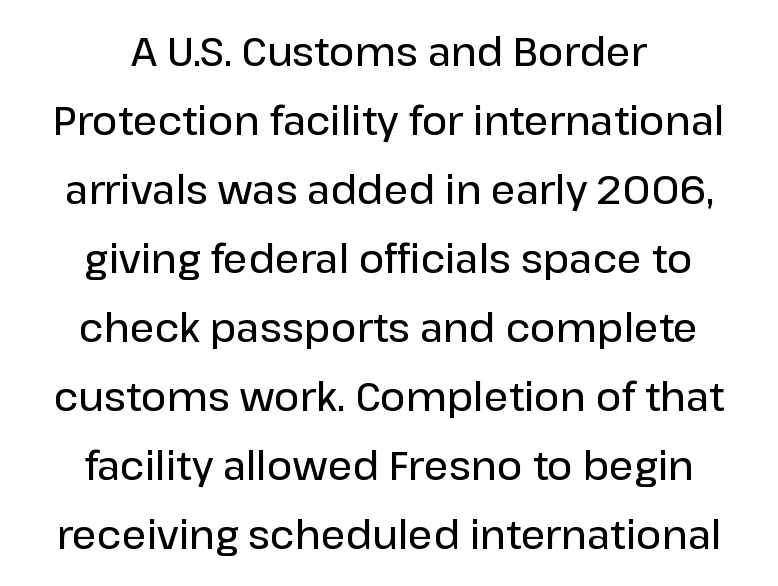
Characters follow at the spacing the type designer built in. The space directly below the letters is spotless. Examine the stroke ends and you'll find no serifs. Where is the straight margin? There isn't one; the lines are centered. Each letter keeps its own natural width here, so spacing adapts to shape.
